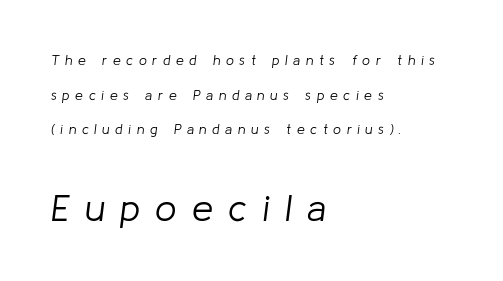
The text carries the slant typical of an italic or oblique font. The cut favours lightness, reaching ordinary text weight at its darkest. Character widths vary here, with narrow letters taking less room than wide ones. Whoever set this chose breathing room over compactness in the vertical rhythm.
